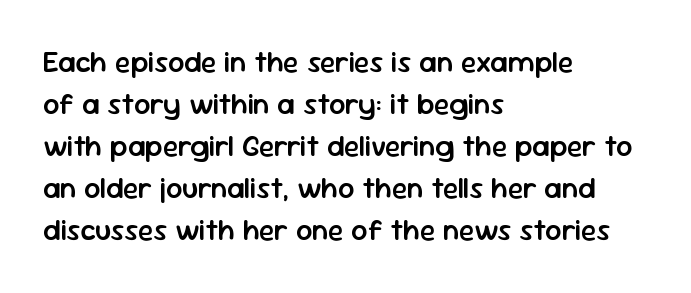
How heavy is the stroke? Medium-heavy — a semibold, shy of bold. Each word holds together tightly as a unit, with standard inter-letter gaps. The letters stand straight up with perfectly vertical stems. Horizontal bands of white between lines are of average thickness.
